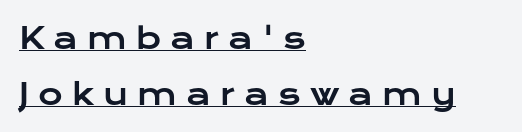
Q: Is the text italic (slanted)? A: No, it is upright.
Q: Is the typeface a serif or a sans-serif typeface? A: Sans-serif.
Q: Is the text underlined? A: Yes.
Q: How is the paragraph aligned? A: Left-aligned.
Q: Is the spacing between letters normal or unusually wide? A: Unusually wide.
Q: Width (condensed, normal, or wide)? A: Wide.
Q: Stroke contrast? A: Low.
Q: x-height? A: Medium.
Q: Monospaced? A: No.
